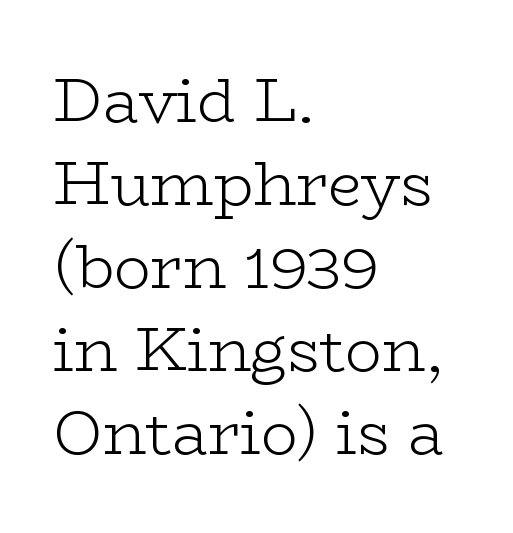
The image shows 61 px light, wide serif type, upright; set left-aligned, normal line spacing (1.36x), normal letter spacing, not underlined; low stroke contrast and a medium x-height.
